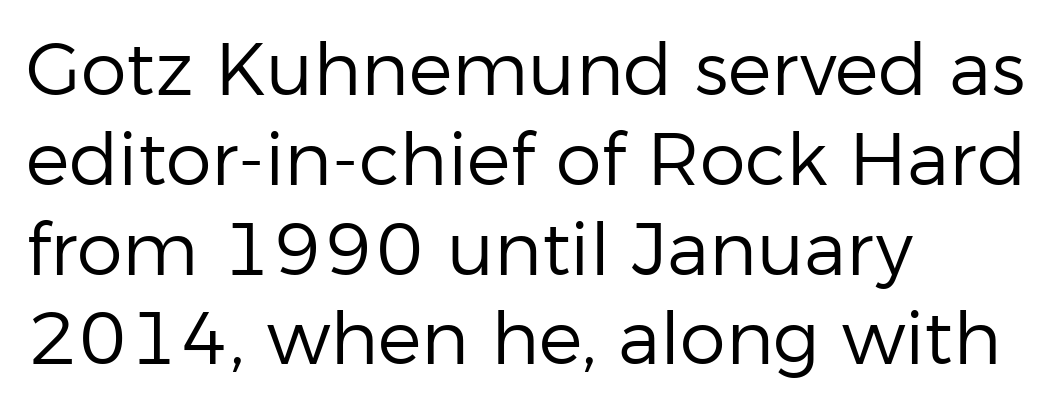
{"serif": "no", "italic": "no", "bold": "no", "weight": "regular", "width": "normal", "stroke_contrast": "low", "x_height": "medium", "monospaced": "no", "underline": "no", "align": "left", "line_spacing_ratio": 1.23, "letter_spacing": "normal", "letter_spacing_em": 0.0, "glyph_px": 73}
